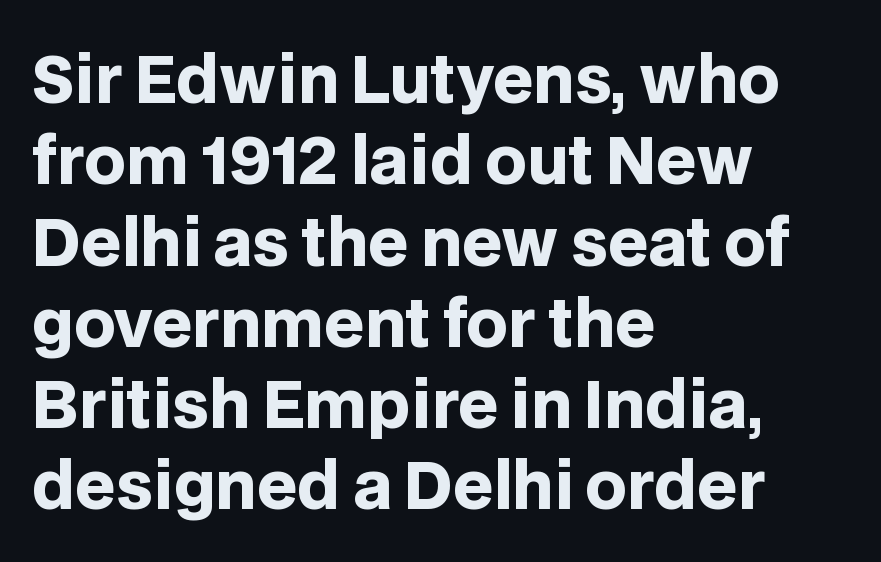
{"serif": "no", "italic": "no", "bold": "yes", "weight": "heavy", "width": "normal", "stroke_contrast": "low", "x_height": "large", "monospaced": "no", "underline": "no", "align": "left", "line_spacing": "normal", "line_spacing_ratio": 1.27, "letter_spacing": "normal", "letter_spacing_em": 0.0, "glyph_px": 64}
